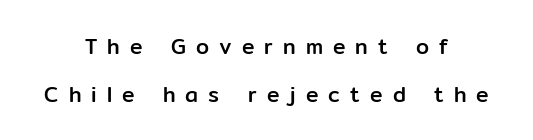
Inter-character spacing is expanded well beyond the font's built-in metrics. Both edges are ragged and mirror each other, which tells us the setting is centered. Quick note: interline space is abundant. If you drew a line through each stem, it would be perfectly vertical.
